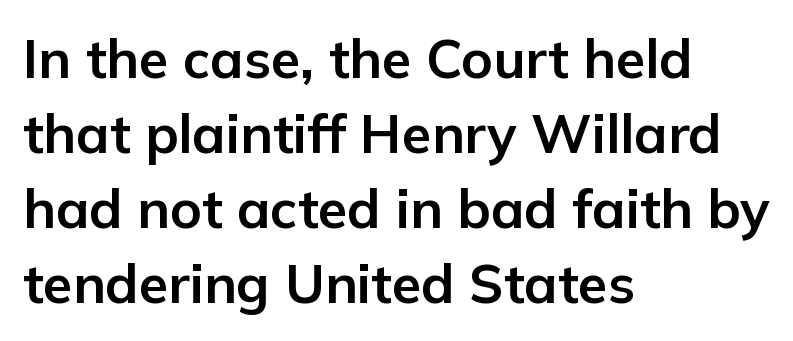
Q: Is the text bold? A: Yes.
Q: Is the text italic (slanted)? A: No, it is upright.
Q: Is the typeface a serif or a sans-serif typeface? A: Sans-serif.
Q: Is the text underlined? A: No.
Q: How is the paragraph aligned? A: Left-aligned.
Q: Is the spacing between letters normal or unusually wide? A: Normal.
Q: Is the spacing between lines tight, normal or loose? A: Normal.
Q: Width (condensed, normal, or wide)? A: Normal.
Q: Stroke contrast? A: Low.
Q: x-height? A: Medium.
Q: Monospaced? A: No.
